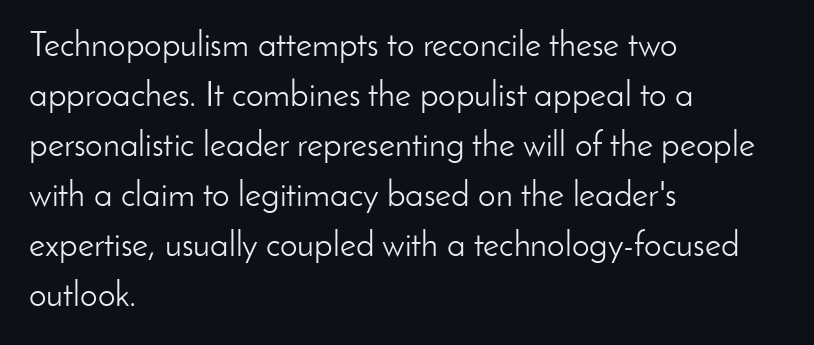
{"serif": "no", "italic": "no", "bold": "no", "weight": "light", "width": "normal", "stroke_contrast": "low", "x_height": "small", "monospaced": "no", "underline": "no", "align": "left", "line_spacing": "normal", "line_spacing_ratio": 1.43, "letter_spacing": "normal", "letter_spacing_em": 0.0, "glyph_px": 35}
